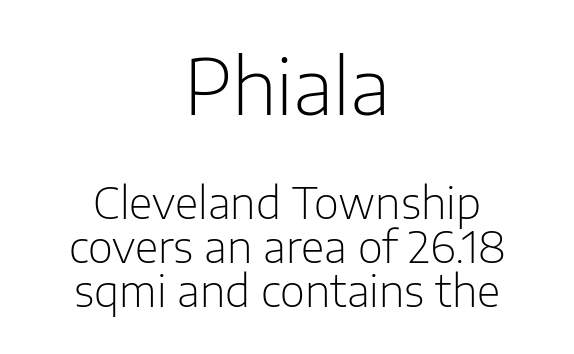
Q: Is the text bold? A: No.
Q: Is the text italic (slanted)? A: No, it is upright.
Q: Is the typeface a serif or a sans-serif typeface? A: Sans-serif.
Q: Is the text underlined? A: No.
Q: How is the paragraph aligned? A: Centered.
Q: Is the spacing between letters normal or unusually wide? A: Normal.
Q: Is the spacing between lines tight, normal or loose? A: Tight.
Q: Which block of text is set in a larger size, the first (top) or the second (bottom)? A: The first (top) one.
Q: Width (condensed, normal, or wide)? A: Normal.
Q: Stroke contrast? A: Low.
Q: x-height? A: Medium.
Q: Monospaced? A: No.
